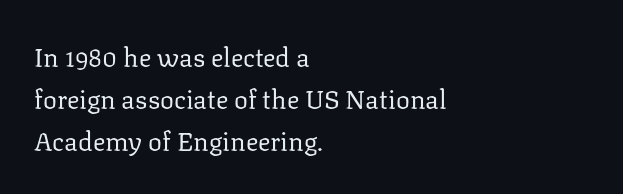
Q: Is the text bold? A: No.
Q: Is the text italic (slanted)? A: No, it is upright.
Q: Is the text underlined? A: No.
Q: How is the paragraph aligned? A: Left-aligned.
Q: Is the spacing between letters normal or unusually wide? A: Normal.
Q: Is the spacing between lines tight, normal or loose? A: Normal.
